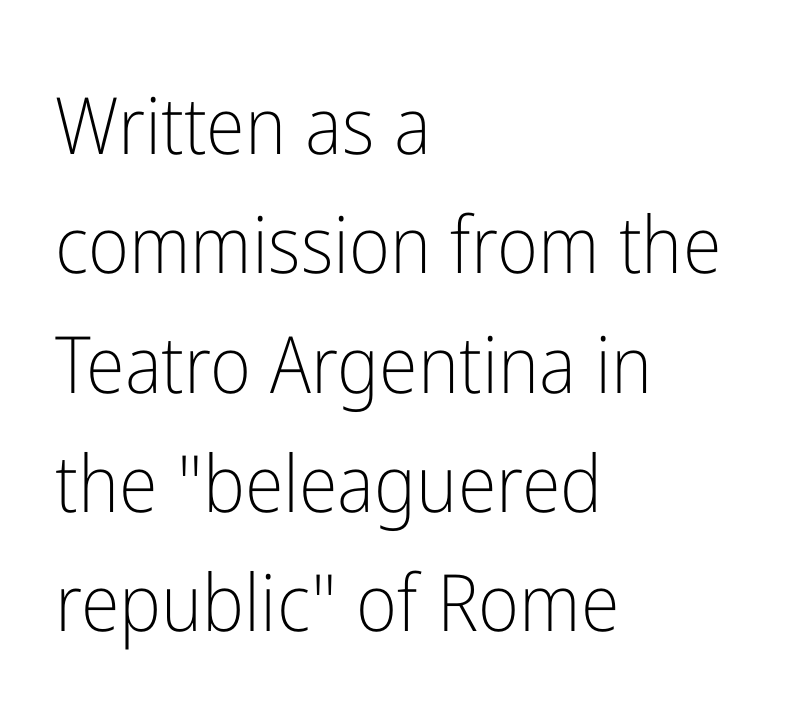
{"serif": "no", "italic": "no", "bold": "no", "weight": "light", "width": "condensed", "stroke_contrast": "low", "x_height": "medium", "monospaced": "no", "underline": "no", "align": "left", "line_spacing": "normal", "line_spacing_ratio": 1.51, "letter_spacing": "normal", "letter_spacing_em": 0.0, "glyph_px": 79}
